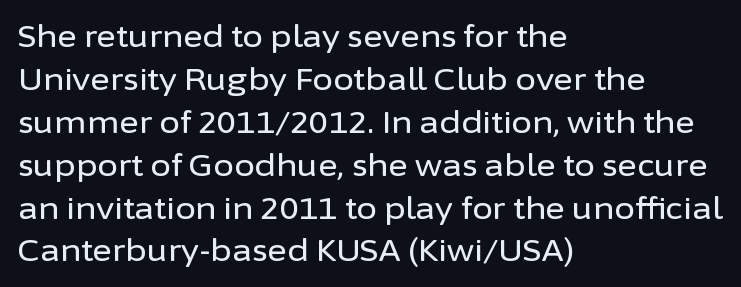
Look at the bottom of the vertical strokes: they stop flat, with no serifs. The leading is moderate, giving the passage an even texture. The baseline area is clear. The rendering uses natural spacing where letterforms have individual widths.
